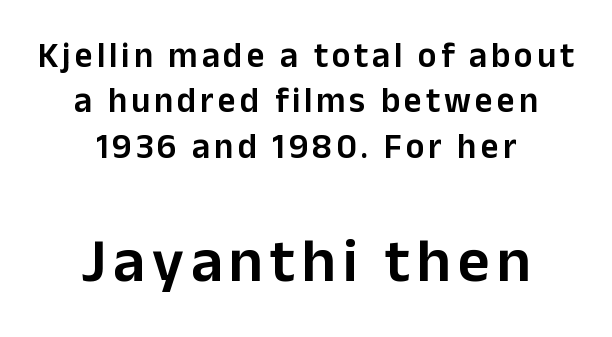
The image shows 62 px semibold sans-serif type, upright; set centered, normal line spacing (1.3x), not underlined; the second (bottom) block is 1.77x larger; low stroke contrast and a medium x-height.
